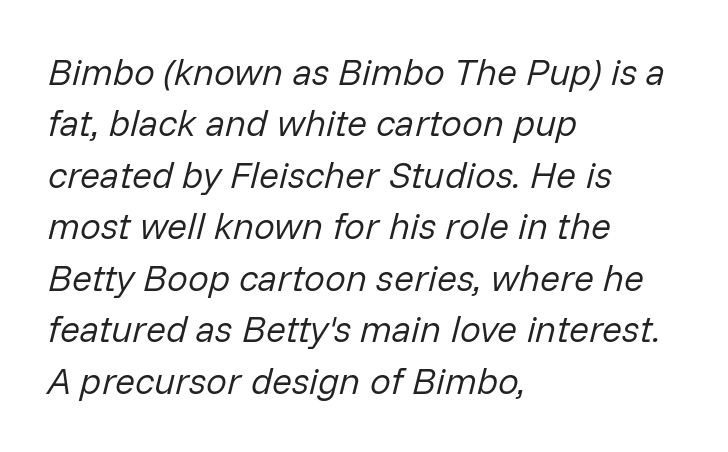
The characters are drawn with everyday or finer stroke widths. A typesetter would call this leading conventional body-copy spacing. The letterforms sit shoulder to shoulder at normal distance. Type without underlining. The rendering uses natural spacing where letterforms have individual widths. Looking at the ascenders, they clearly lean.
